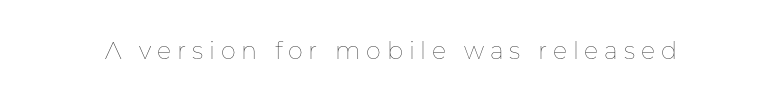
The image shows 24 px text type, upright; set unusually wide letter spacing (+0.24 em), not underlined.
